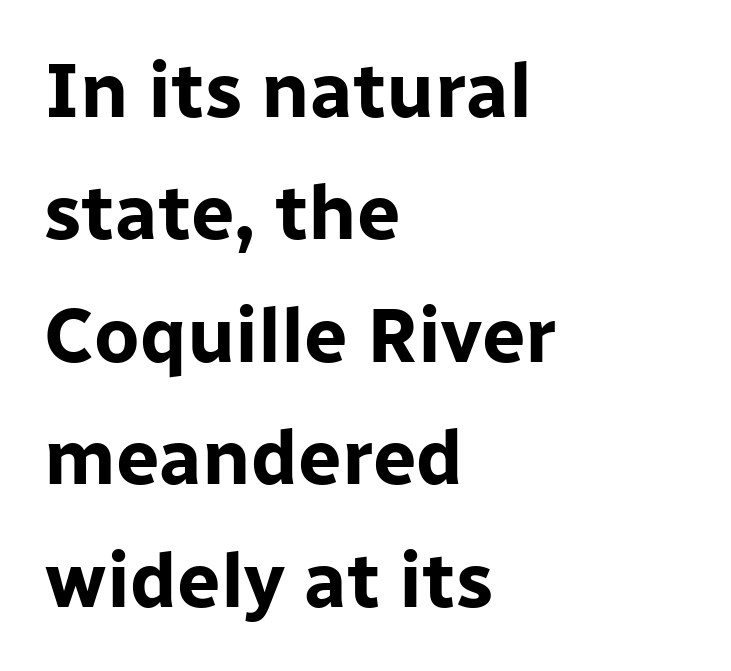
Does the type have serifs? No, each stem ends abruptly. Unmarked baselines from the first word to the last. As a designer I'd log this as weight 700, bold. Here the designer chose a conventional face with non-uniform glyph widths. Summary of vertical rhythm: regular, with standard interline spacing.
